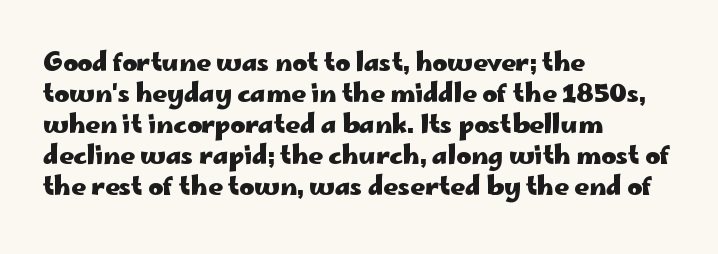
{"italic": "no", "bold": "yes", "underline": "no", "align": "left", "line_spacing_ratio": 1.24, "letter_spacing": "normal", "letter_spacing_em": 0.0, "glyph_px": 25}
